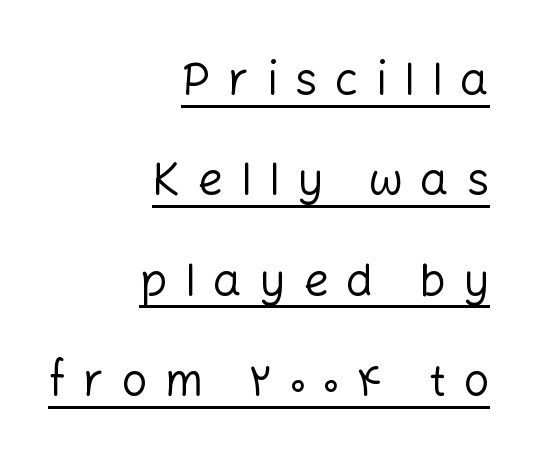
Posture: straight, roman, zero tilt. What's the leading like? Stretched, with rows far apart. These characters rest on top of a visible drawn line. These lines are rendered in a variable-pitch font.
